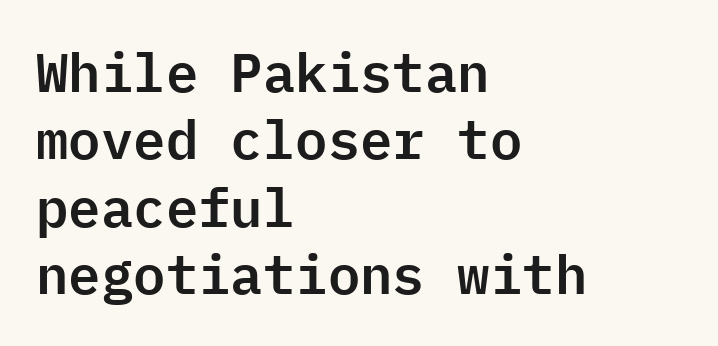
The type family on display is of the sans-serif kind. Summary of vertical rhythm: regular, with standard interline spacing. The passage shown is typed in a monospace face where columns stay perfectly aligned. The paragraph has a hard left edge and a soft right edge. Descenders hang freely into open space.
